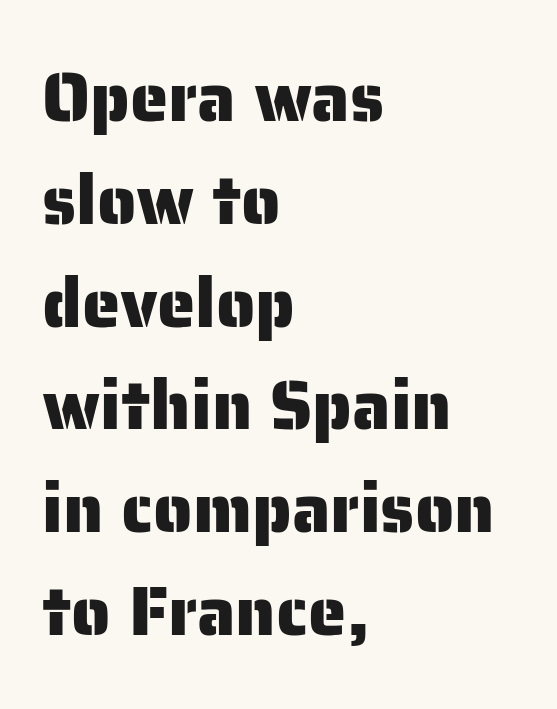
Q: Is the text italic (slanted)? A: No, it is upright.
Q: Is the typeface a serif or a sans-serif typeface? A: Sans-serif.
Q: Is the text underlined? A: No.
Q: How is the paragraph aligned? A: Left-aligned.
Q: Is the spacing between letters normal or unusually wide? A: Normal.
Q: Is the spacing between lines tight, normal or loose? A: Normal.
Q: Width (condensed, normal, or wide)? A: Normal.
Q: Stroke contrast? A: Low.
Q: x-height? A: Medium.
Q: Monospaced? A: No.
